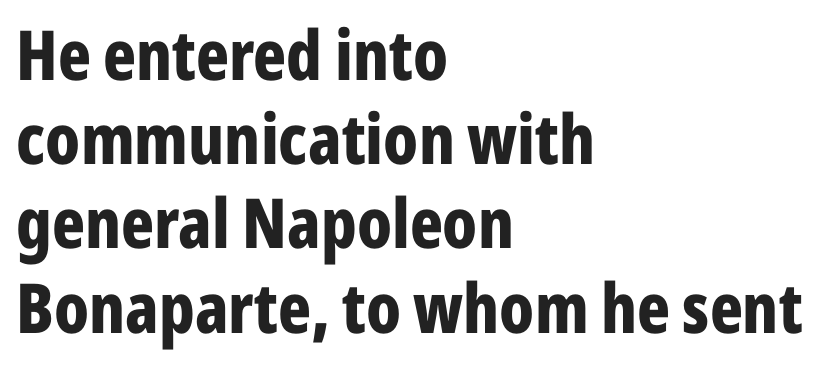
The image shows 69 px bold, condensed sans-serif type, upright; set left-aligned, line spacing 1.22x, normal letter spacing, not underlined; low stroke contrast and a medium x-height.
